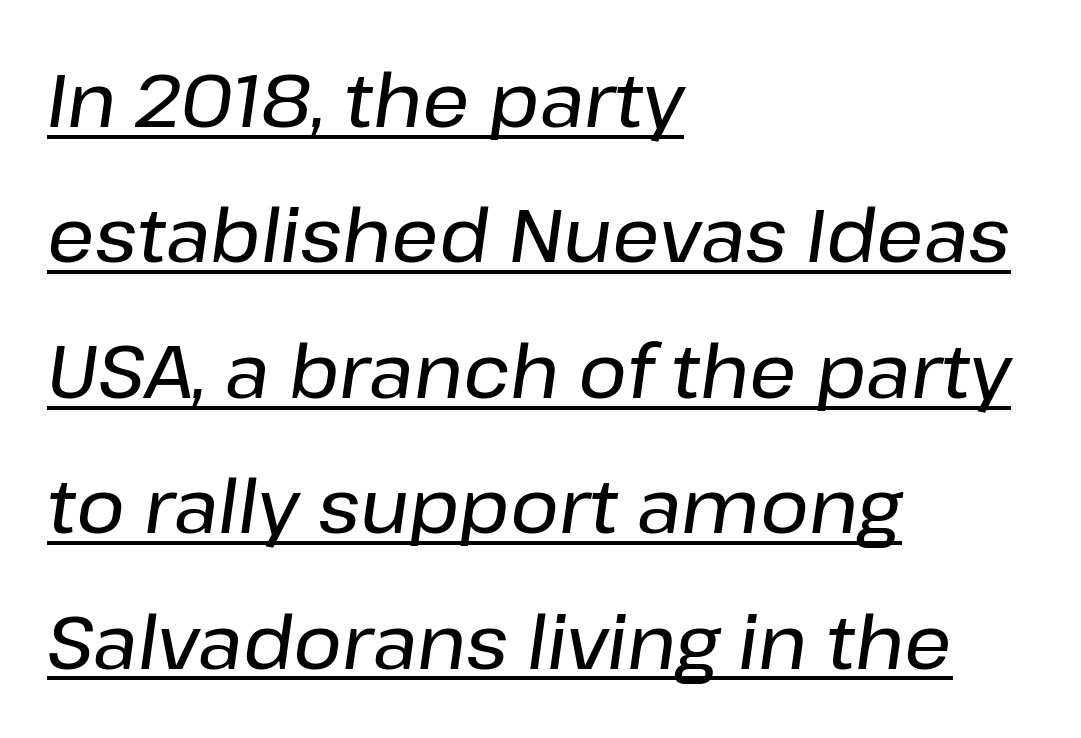
{"italic": "yes", "lean": "right", "slant_degrees": 8, "width": "normal", "stroke_contrast": "low", "x_height": "medium", "monospaced": "no", "underline": "yes", "align": "left", "line_spacing_ratio": 1.83, "letter_spacing": "normal", "letter_spacing_em": 0.0, "glyph_px": 74}
